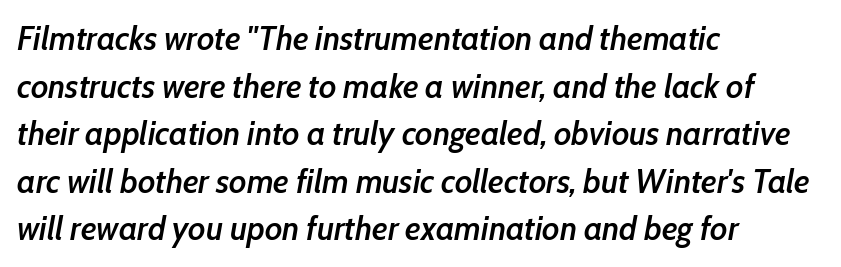
Q: Is the text bold? A: Semi-bold.
Q: Is the text italic (slanted)? A: Yes, it leans right by about 10 degrees.
Q: Is the text underlined? A: No.
Q: How is the paragraph aligned? A: Left-aligned.
Q: Is the spacing between letters normal or unusually wide? A: Normal.
Q: Is the spacing between lines tight, normal or loose? A: Normal.
Q: Width (condensed, normal, or wide)? A: Condensed.
Q: Stroke contrast? A: Low.
Q: x-height? A: Medium.
Q: Monospaced? A: No.
